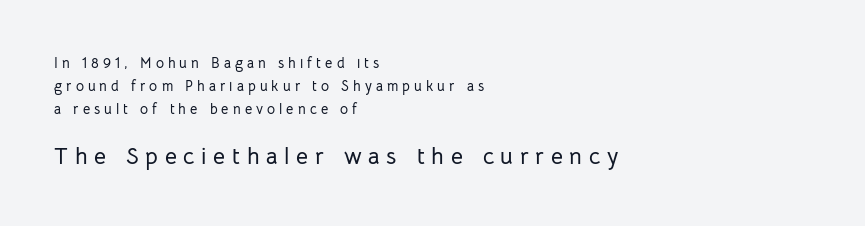
The image shows 23 px text type, upright; set left-aligned, normal line spacing (1.64x), unusually wide letter spacing (+0.29 em), not underlined; the second (bottom) block is 1.64x larger.
